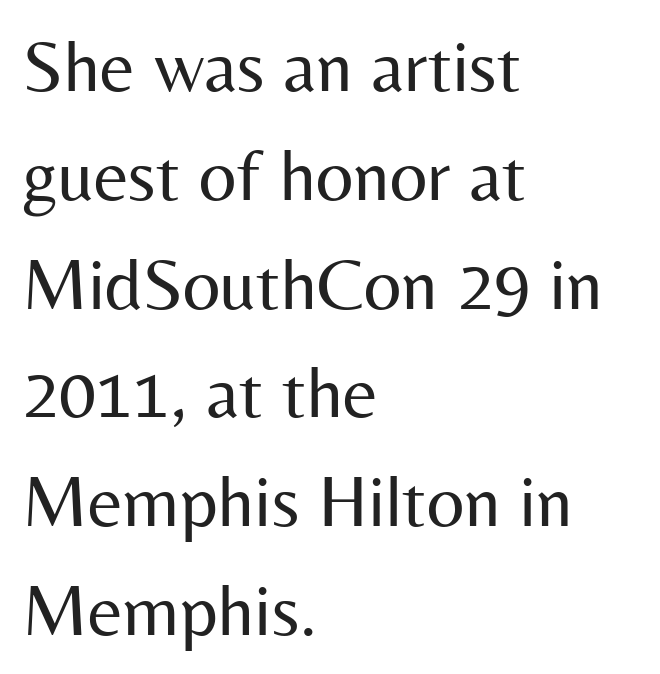
No letter is thick-stroked: the sample isn't bold. Characters remain perfectly vertical along every line. Visually the block forms a straight wall on the left and a jagged coastline on the right. The gap between lines stays unmarked.
